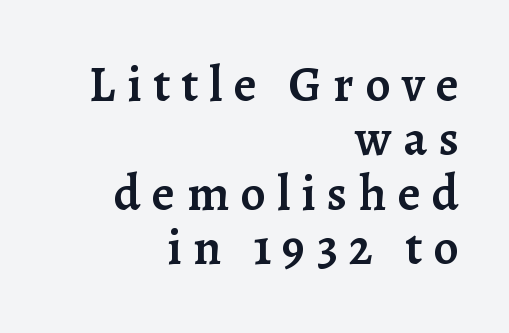
Q: Is the text bold? A: Semi-bold.
Q: Is the text italic (slanted)? A: No, it is upright.
Q: Is the typeface a serif or a sans-serif typeface? A: Serif.
Q: Is the text underlined? A: No.
Q: How is the paragraph aligned? A: Right-aligned.
Q: Is the spacing between letters normal or unusually wide? A: Unusually wide.
Q: Is the spacing between lines tight, normal or loose? A: Tight.
Q: Width (condensed, normal, or wide)? A: Normal.
Q: Stroke contrast? A: Low.
Q: x-height? A: Medium.
Q: Monospaced? A: No.
